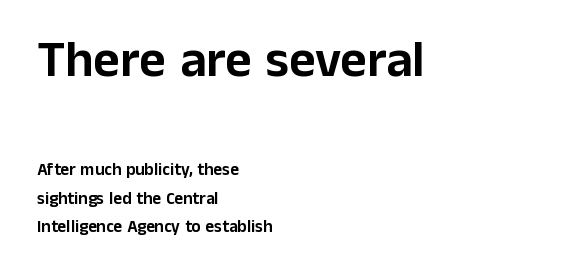
Q: Is the text italic (slanted)? A: No, it is upright.
Q: Is the typeface a serif or a sans-serif typeface? A: Sans-serif.
Q: Is the text underlined? A: No.
Q: How is the paragraph aligned? A: Left-aligned.
Q: Is the spacing between letters normal or unusually wide? A: Normal.
Q: Is the spacing between lines tight, normal or loose? A: Normal.
Q: Which block of text is set in a larger size, the first (top) or the second (bottom)? A: The first (top) one.
Q: Width (condensed, normal, or wide)? A: Normal.
Q: Stroke contrast? A: Low.
Q: x-height? A: Medium.
Q: Monospaced? A: No.
